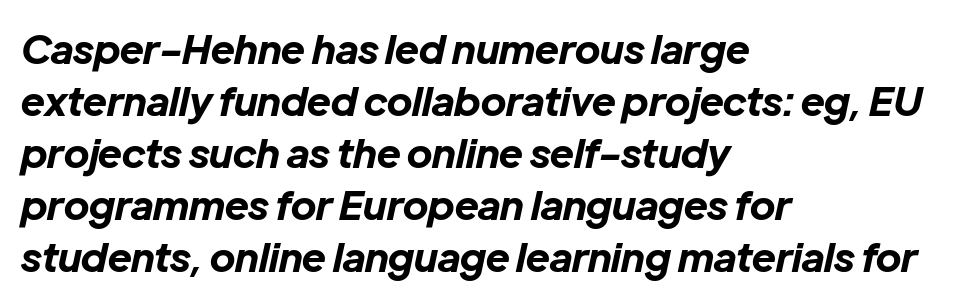
Q: Is the text bold? A: Yes.
Q: Is the text italic (slanted)? A: Yes, it leans right by about 12 degrees.
Q: Is the text underlined? A: No.
Q: How is the paragraph aligned? A: Left-aligned.
Q: Is the spacing between letters normal or unusually wide? A: Normal.
Q: Is the spacing between lines tight, normal or loose? A: Normal.
Q: Width (condensed, normal, or wide)? A: Normal.
Q: Stroke contrast? A: Low.
Q: x-height? A: Medium.
Q: Monospaced? A: No.
